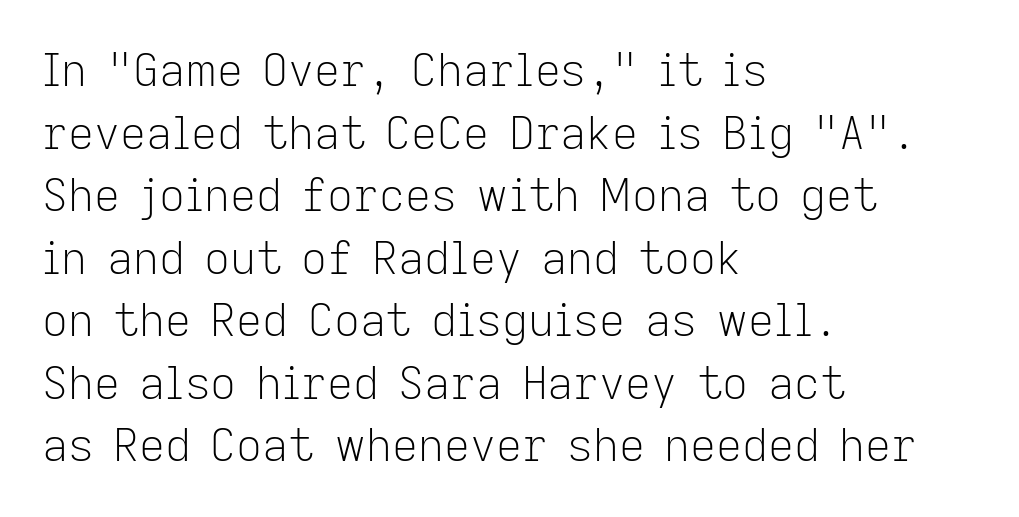
Q: Is the text bold? A: No.
Q: Is the text italic (slanted)? A: No, it is upright.
Q: Is the typeface a serif or a sans-serif typeface? A: Sans-serif.
Q: Is the text underlined? A: No.
Q: How is the paragraph aligned? A: Left-aligned.
Q: Is the spacing between letters normal or unusually wide? A: Normal.
Q: Is the spacing between lines tight, normal or loose? A: Normal.
Q: Width (condensed, normal, or wide)? A: Normal.
Q: Stroke contrast? A: Low.
Q: x-height? A: Medium.
Q: Monospaced? A: No.
